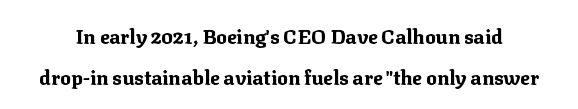
Q: Is the text bold? A: Yes.
Q: Is the text italic (slanted)? A: No, it is upright.
Q: Is the text underlined? A: No.
Q: Is the spacing between letters normal or unusually wide? A: Normal.
Q: Is the spacing between lines tight, normal or loose? A: Loose.
